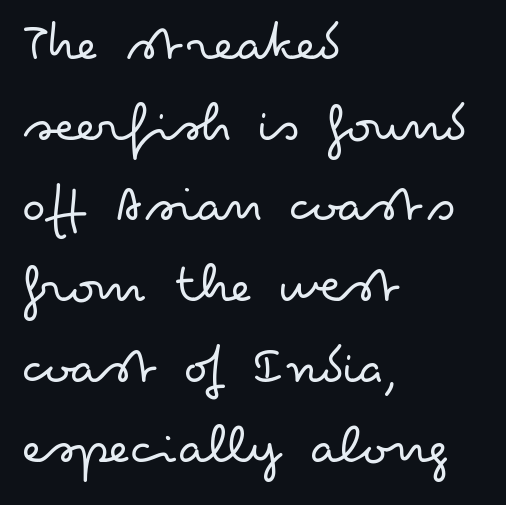
The image shows 56 px light, wide sans-serif type, upright; set left-aligned, normal line spacing (1.44x), normal letter spacing, not underlined; low stroke contrast and a small x-height.
